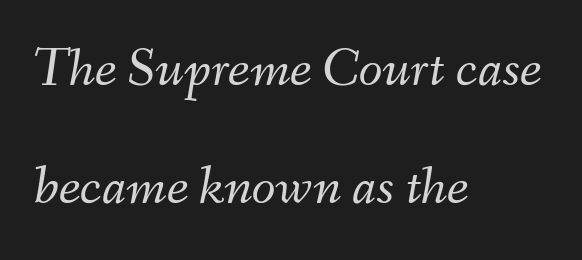
Q: Is the text bold? A: No.
Q: Is the text italic (slanted)? A: Yes, it leans right by about 9 degrees.
Q: Is the text underlined? A: No.
Q: How is the paragraph aligned? A: Left-aligned.
Q: Is the spacing between letters normal or unusually wide? A: Normal.
Q: Is the spacing between lines tight, normal or loose? A: Loose.
Q: Width (condensed, normal, or wide)? A: Normal.
Q: Stroke contrast? A: Medium.
Q: x-height? A: Small.
Q: Monospaced? A: No.
